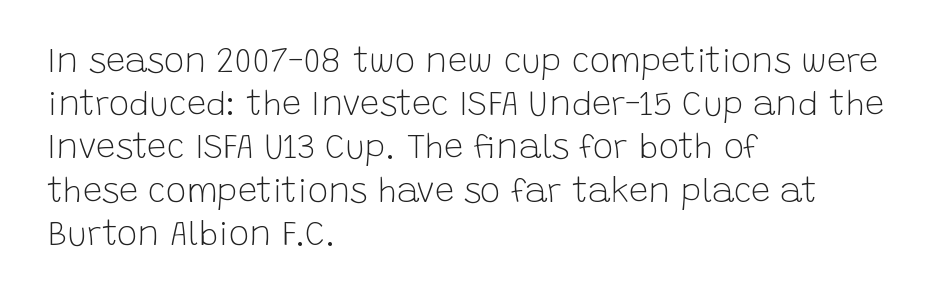
Q: Is the text bold? A: No.
Q: Is the text italic (slanted)? A: No, it is upright.
Q: Is the typeface a serif or a sans-serif typeface? A: Sans-serif.
Q: Is the text underlined? A: No.
Q: How is the paragraph aligned? A: Left-aligned.
Q: Is the spacing between letters normal or unusually wide? A: Normal.
Q: Is the spacing between lines tight, normal or loose? A: Normal.
Q: Width (condensed, normal, or wide)? A: Normal.
Q: Stroke contrast? A: Low.
Q: x-height? A: Large.
Q: Monospaced? A: No.
